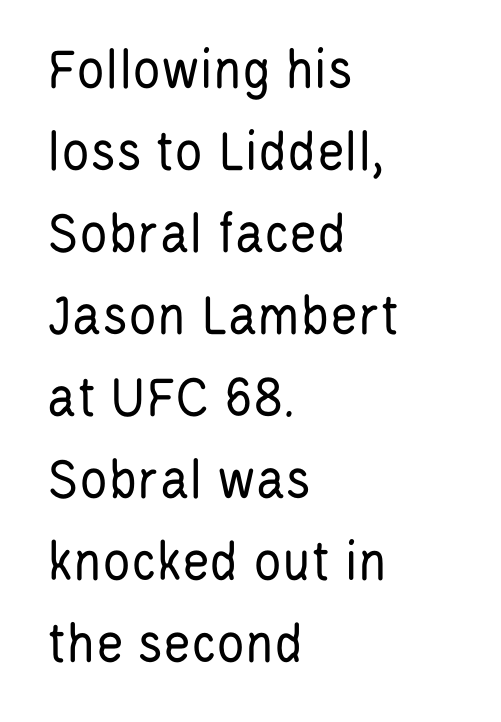
Observe the ordinary spacing: letters are neighbours, not strangers. The passage shown is not bold in any degree. Rule under the text: the space is simply empty. No italicization has been applied; the sample stays upright. All the whitespace from short lines collects on the right.
